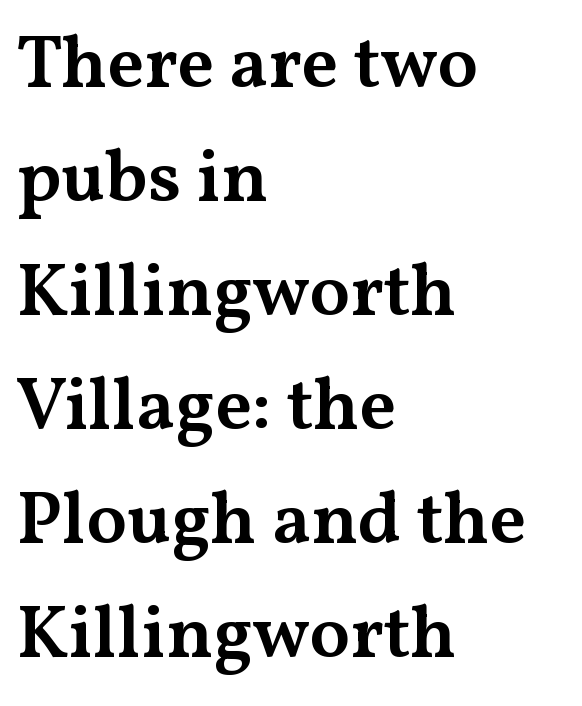
The type family on display is of the serif kind. Does the leading feel generous? No, just average. Varying glyph widths throughout — classic text-font behaviour. Any mark beneath the type? The region is blank. Ordinary non-slanted type is in use. A semibold gives these letters moderate extra thickness, short of bold.
